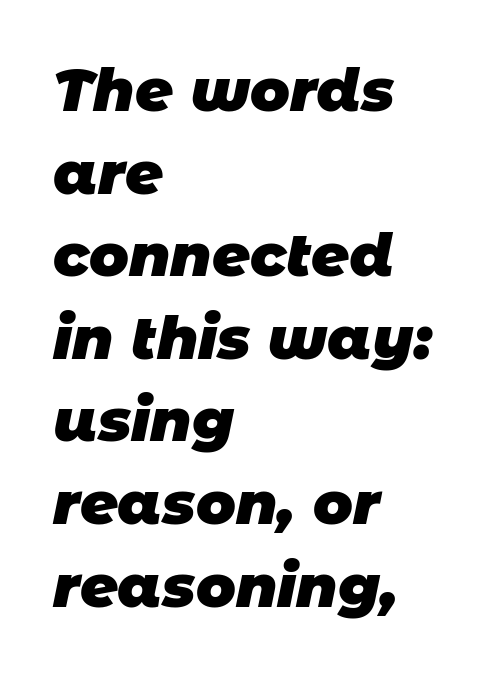
Looks like regular typesetting: each glyph gets only the width it needs. Check the space under the baseline: it is left empty. Serif or sans? Sans — the stroke terminals are bare. Reading down the column, the eye jumps a familiar distance to each next line. In terms of weight, the rendering is a true, heavy bold. Line starts are locked; line ends wander.
